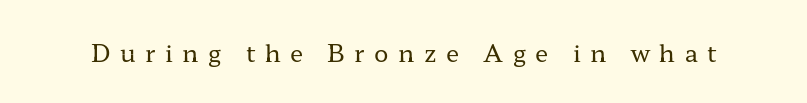
The cut favours lightness, reaching ordinary text weight at its darkest. This is roman type, the default non-slanted kind. Honestly, there is no underline to notice here at all. There is plenty of visible air inserted between adjacent glyphs.
